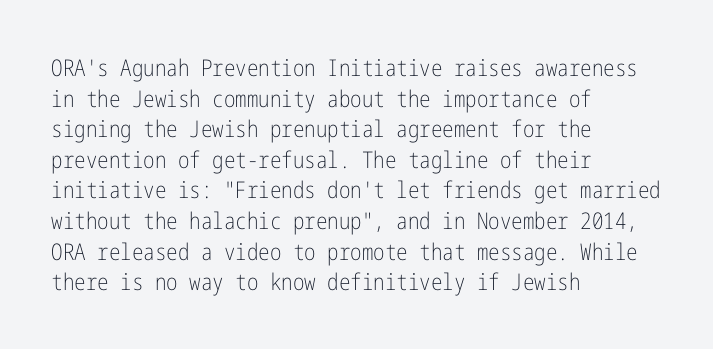
Q: Is the text bold? A: No.
Q: Is the text italic (slanted)? A: No, it is upright.
Q: Is the text underlined? A: No.
Q: How is the paragraph aligned? A: Left-aligned.
Q: Is the spacing between letters normal or unusually wide? A: Normal.
Q: Is the spacing between lines tight, normal or loose? A: Normal.
